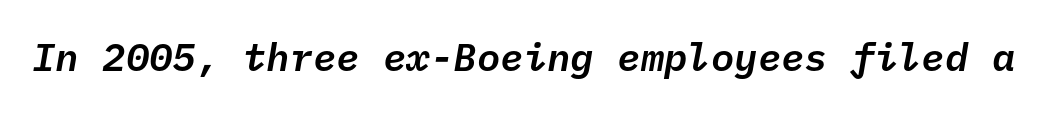
{"italic": "yes", "lean": "right", "slant_degrees": 10, "width": "normal", "stroke_contrast": "low", "x_height": "medium", "monospaced": "yes", "underline": "no", "letter_spacing": "normal", "letter_spacing_em": 0.0, "glyph_px": 39}
